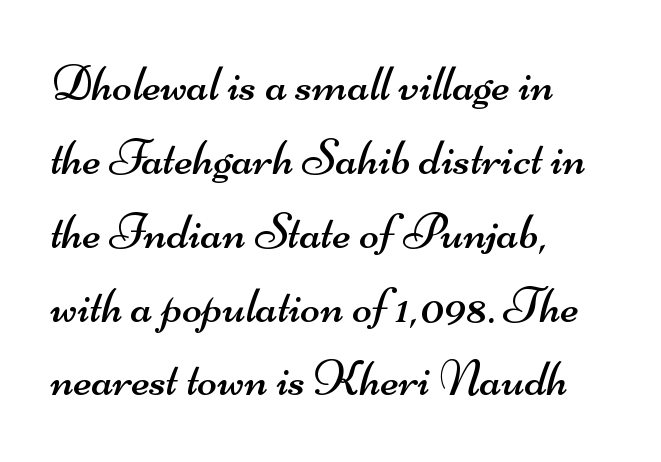
Q: Is the text bold? A: No.
Q: Is the typeface a serif or a sans-serif typeface? A: Sans-serif.
Q: Is the text underlined? A: No.
Q: How is the paragraph aligned? A: Left-aligned.
Q: Is the spacing between letters normal or unusually wide? A: Normal.
Q: Is the spacing between lines tight, normal or loose? A: Normal.
Q: Width (condensed, normal, or wide)? A: Wide.
Q: Stroke contrast? A: Medium.
Q: x-height? A: Small.
Q: Monospaced? A: No.
